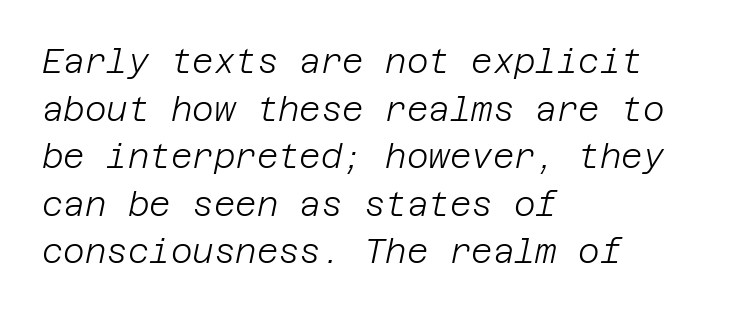
{"italic": "yes", "lean": "right", "slant_degrees": 12, "bold": "no", "weight": "light", "width": "normal", "stroke_contrast": "low", "x_height": "large", "underline": "no", "align": "left", "line_spacing": "normal", "line_spacing_ratio": 1.44, "letter_spacing": "normal", "letter_spacing_em": 0.0, "glyph_px": 33}
